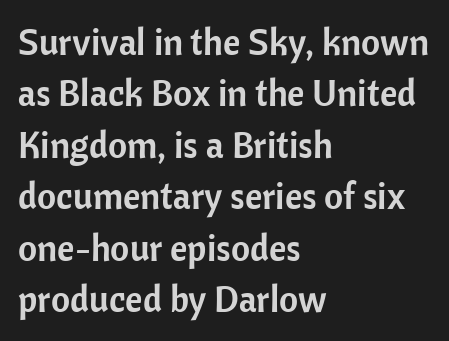
{"serif": "no", "italic": "no", "width": "normal", "stroke_contrast": "low", "x_height": "medium", "monospaced": "no", "underline": "no", "align": "left", "line_spacing": "normal", "line_spacing_ratio": 1.39, "letter_spacing": "normal", "letter_spacing_em": 0.0, "glyph_px": 37}
